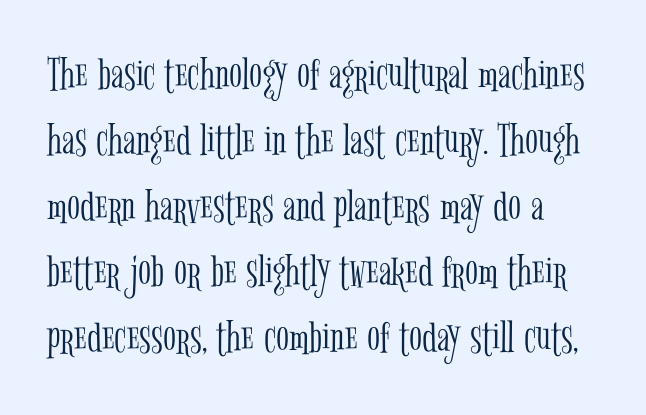
Q: Is the text bold? A: No.
Q: Is the text italic (slanted)? A: No, it is upright.
Q: Is the typeface a serif or a sans-serif typeface? A: Serif.
Q: Is the text underlined? A: No.
Q: How is the paragraph aligned? A: Left-aligned.
Q: Is the spacing between letters normal or unusually wide? A: Normal.
Q: Is the spacing between lines tight, normal or loose? A: Normal.
Q: Width (condensed, normal, or wide)? A: Condensed.
Q: Stroke contrast? A: Low.
Q: x-height? A: Medium.
Q: Monospaced? A: No.
